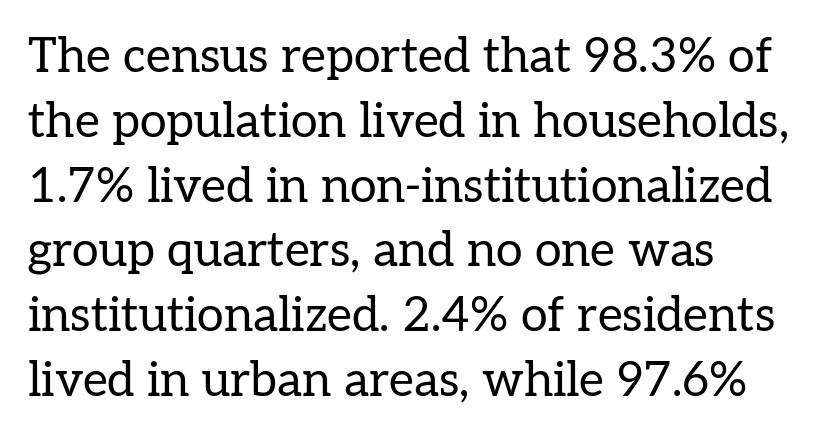
{"serif": "yes", "italic": "no", "bold": "no", "weight": "regular", "width": "normal", "stroke_contrast": "low", "x_height": "medium", "monospaced": "no", "underline": "no", "align": "left", "line_spacing": "normal", "line_spacing_ratio": 1.35, "letter_spacing": "normal", "letter_spacing_em": 0.0, "glyph_px": 48}
